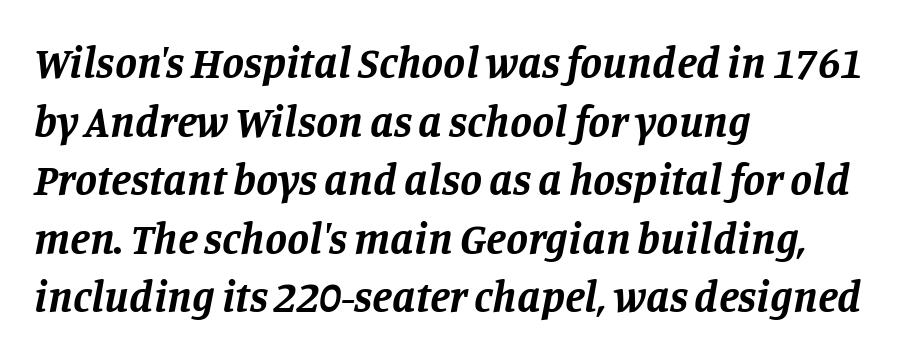
Q: Is the text bold? A: Yes.
Q: Is the text italic (slanted)? A: Yes, it leans right by about 11 degrees.
Q: Is the typeface a serif or a sans-serif typeface? A: Serif.
Q: Is the text underlined? A: No.
Q: How is the paragraph aligned? A: Left-aligned.
Q: Is the spacing between letters normal or unusually wide? A: Normal.
Q: Is the spacing between lines tight, normal or loose? A: Normal.
Q: Width (condensed, normal, or wide)? A: Normal.
Q: Stroke contrast? A: Low.
Q: x-height? A: Large.
Q: Monospaced? A: No.
